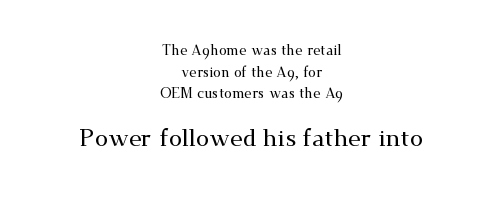
Q: Is the text italic (slanted)? A: No, it is upright.
Q: Is the text underlined? A: No.
Q: How is the paragraph aligned? A: Centered.
Q: Is the spacing between letters normal or unusually wide? A: Normal.
Q: Is the spacing between lines tight, normal or loose? A: Normal.
Q: Which block of text is set in a larger size, the first (top) or the second (bottom)? A: The second (bottom) one.
